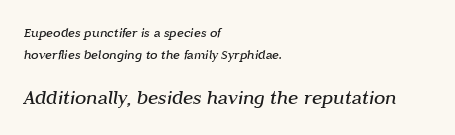
{"italic": "yes", "lean": "right", "slant_degrees": 10, "bold": "no", "underline": "no", "align": "left", "line_spacing": "normal", "line_spacing_ratio": 1.58, "letter_spacing": "normal", "letter_spacing_em": 0.0, "larger_block": "second", "size_ratio": 1.5, "glyph_px": 21}
